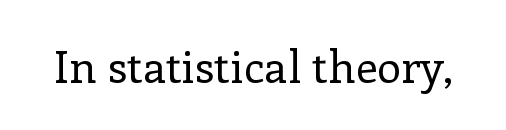
The type sits square on the baseline with zero lean. Standard letterfit; no display-style spreading of the glyphs. Decoration check: the copy has no underline. Little horizontal feet cap the strokes, marking this as serif type. Ink coverage per letter is moderate at most.
